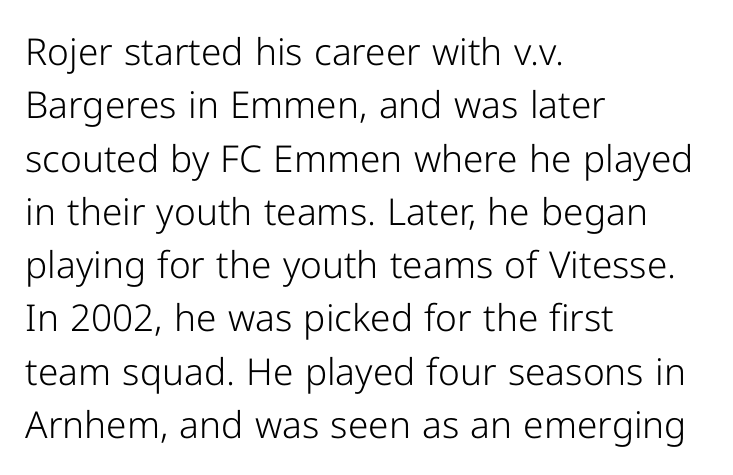
The image shows 37 px light sans-serif type, upright; set left-aligned, normal line spacing (1.44x), normal letter spacing, not underlined; low stroke contrast and a medium x-height.
